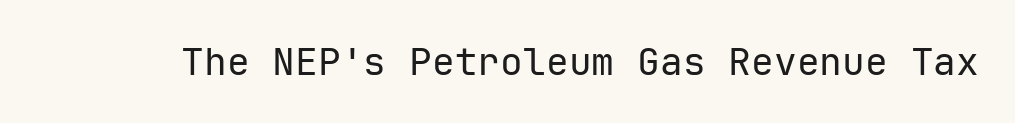
Q: Is the text bold? A: No.
Q: Is the text italic (slanted)? A: No, it is upright.
Q: Is the typeface a serif or a sans-serif typeface? A: Sans-serif.
Q: Is the text underlined? A: No.
Q: Is the spacing between letters normal or unusually wide? A: Normal.
Q: Width (condensed, normal, or wide)? A: Normal.
Q: Stroke contrast? A: Low.
Q: x-height? A: Medium.
Q: Monospaced? A: Yes.
